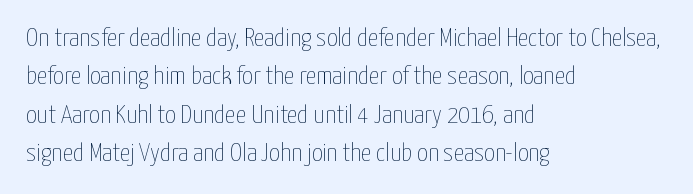
The image shows 26 px text type, upright; set left-aligned, normal line spacing (1.48x), normal letter spacing, not underlined.
